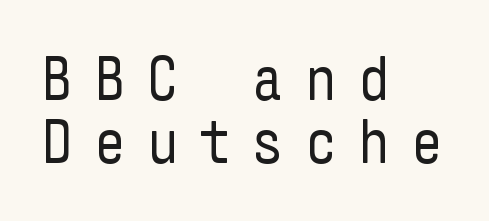
{"serif": "no", "italic": "no", "bold": "no", "weight": "regular", "width": "condensed", "stroke_contrast": "low", "x_height": "medium", "underline": "no", "align": "left", "line_spacing": "tight", "line_spacing_ratio": 1.01, "letter_spacing": "wide", "letter_spacing_em": 0.34, "glyph_px": 62}
